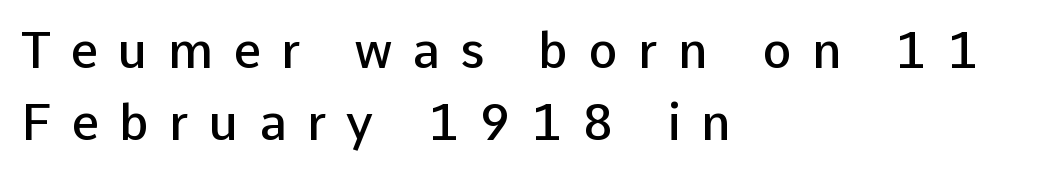
Typographic density is moderately raised because the face is semibold. Characters remain perfectly vertical along every line. This is sans-serif lettering, the kind often seen on screens and signage. Evenly set lines give the paragraph a standard silhouette. Every row of glyphs begins at an identical x-position on the left. The gap between lines stays unmarked.
